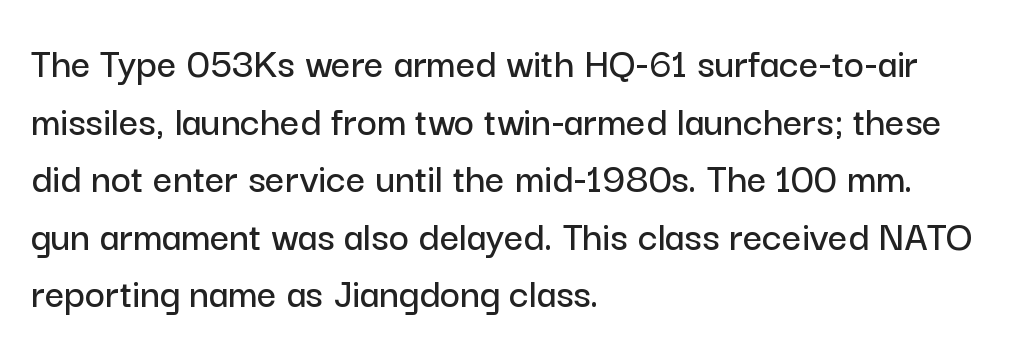
{"serif": "no", "italic": "no", "width": "normal", "stroke_contrast": "low", "x_height": "medium", "monospaced": "no", "underline": "no", "align": "left", "line_spacing": "normal", "line_spacing_ratio": 1.34, "letter_spacing": "normal", "letter_spacing_em": 0.0, "glyph_px": 43}
